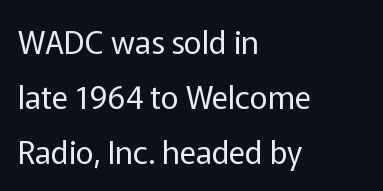
You could not count columns in this text — the font is proportionally spaced. Each line starts at the same left margin while the right side varies. The weight would be labelled regular, book, light, or lighter still. This is roman type, the default non-slanted kind. Any mark beneath the type? The region is blank.
